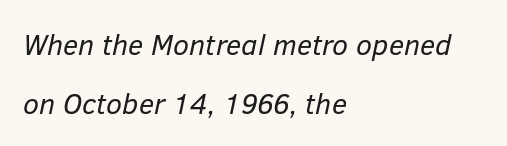
{"italic": "yes", "lean": "right", "slant_degrees": 12, "bold": "no", "weight": "regular", "width": "normal", "stroke_contrast": "low", "x_height": "medium", "monospaced": "no", "underline": "no", "align": "left", "line_spacing": "loose", "line_spacing_ratio": 2.04, "letter_spacing": "normal", "letter_spacing_em": 0.0, "glyph_px": 29}
